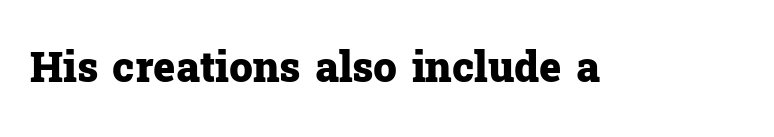
The image shows 42 px heavy serif type, upright; set normal letter spacing, not underlined; low stroke contrast and a medium x-height.
